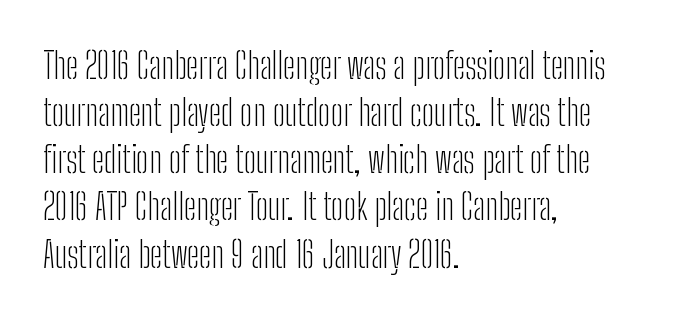
Q: Is the text bold? A: No.
Q: Is the text italic (slanted)? A: No, it is upright.
Q: Is the typeface a serif or a sans-serif typeface? A: Sans-serif.
Q: Is the text underlined? A: No.
Q: How is the paragraph aligned? A: Left-aligned.
Q: Is the spacing between letters normal or unusually wide? A: Normal.
Q: Is the spacing between lines tight, normal or loose? A: Normal.
Q: Width (condensed, normal, or wide)? A: Condensed.
Q: Stroke contrast? A: Low.
Q: x-height? A: Medium.
Q: Monospaced? A: No.
